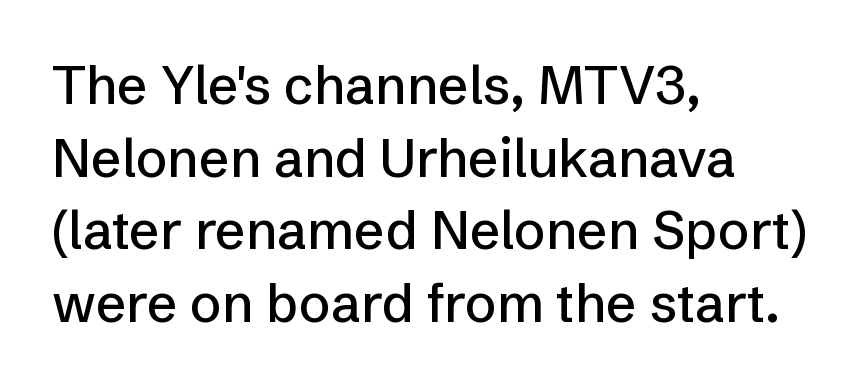
A typesetter would call this proportional, since set widths differ per character. Anything drawn beneath the words? Only blank space. Classification — sans serif. Caption: standard tracking, unaltered. Vertical spacing — default. Short and long lines alike share a common starting point at left.
